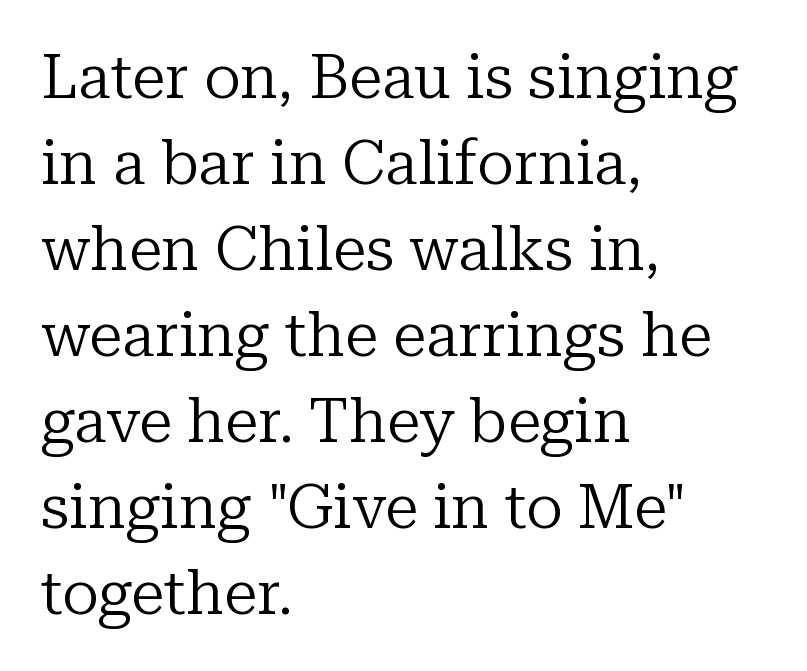
Letters rest on an invisible, unmarked baseline. There is no visible air inserted between adjacent glyphs. Each letter keeps its own natural width here, so spacing adapts to shape. Left-aligned paragraph, ragged on the right.
